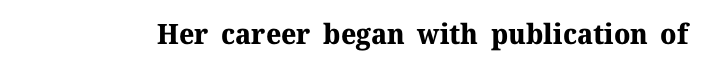
{"serif": "yes", "italic": "no", "bold": "yes", "weight": "bold", "width": "normal", "stroke_contrast": "medium", "x_height": "medium", "monospaced": "no", "underline": "no", "letter_spacing": "normal", "letter_spacing_em": 0.0, "glyph_px": 28}
